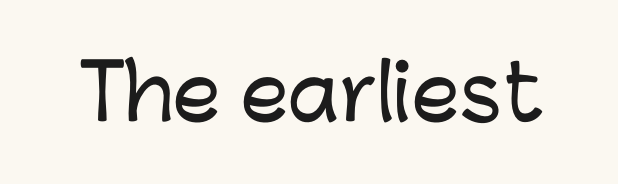
This sample has the flowing, uneven cadence of proportional lettering. This sample uses an upright cut, with every glyph sitting square on the baseline. Unlike a traditional serif, this face leaves its strokes unadorned. Between one letter and the next there's only the usual sliver of space. Lines of text with bare space underneath.
